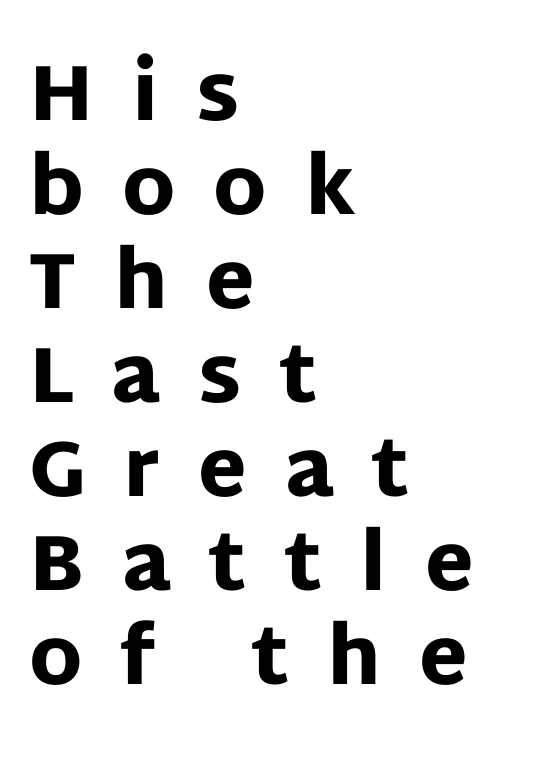
A typesetter would mark this as roman, not italic. Short note: letters widely spaced. Is this a sans? Yes — the strokes have no serifs. Varying glyph widths throughout — classic text-font behaviour.
